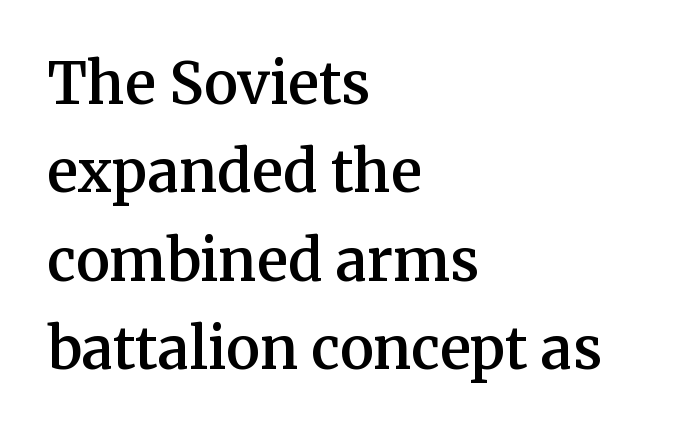
Do the characters align in a grid? No, the font is proportional. The passage shown is semibold, sitting just below true bold. Just letters on the line, the space beneath them empty. Compared with typical body copy, the letter spacing here is the same.
